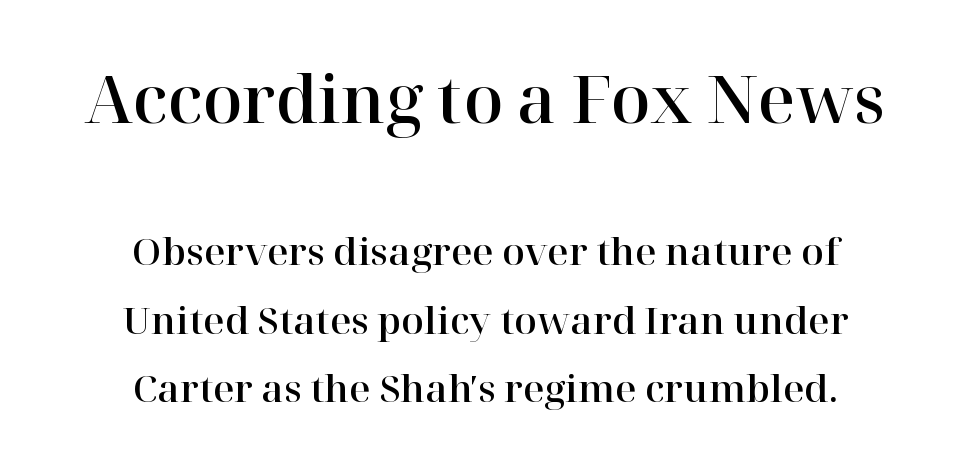
The image shows 65 px serif type, upright; set centered, line spacing 1.85x, normal letter spacing, not underlined; the first (top) block is 1.76x larger; high stroke contrast and a medium x-height.
